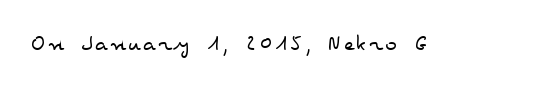
Q: Is the text bold? A: No.
Q: Is the text italic (slanted)? A: No, it is upright.
Q: Is the text underlined? A: No.
